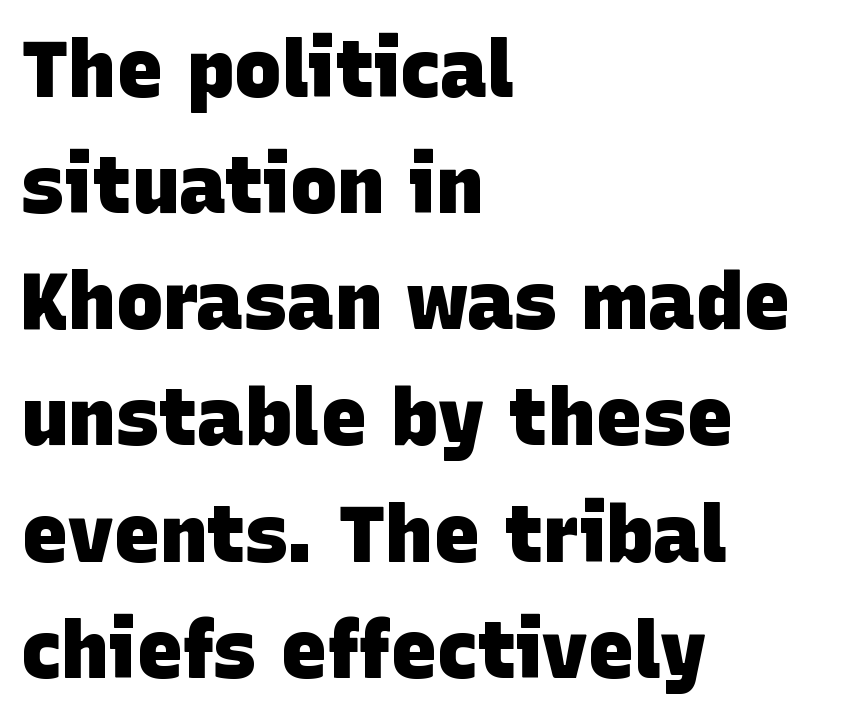
Line spacing here is normal. Nope, no serifs anywhere on these letters. Each glyph is drawn with heavy, bold strokes. Descenders hang freely into open space. A classic flush-left, rag-right setting is used for this passage. Looks like regular typesetting: each glyph gets only the width it needs.
